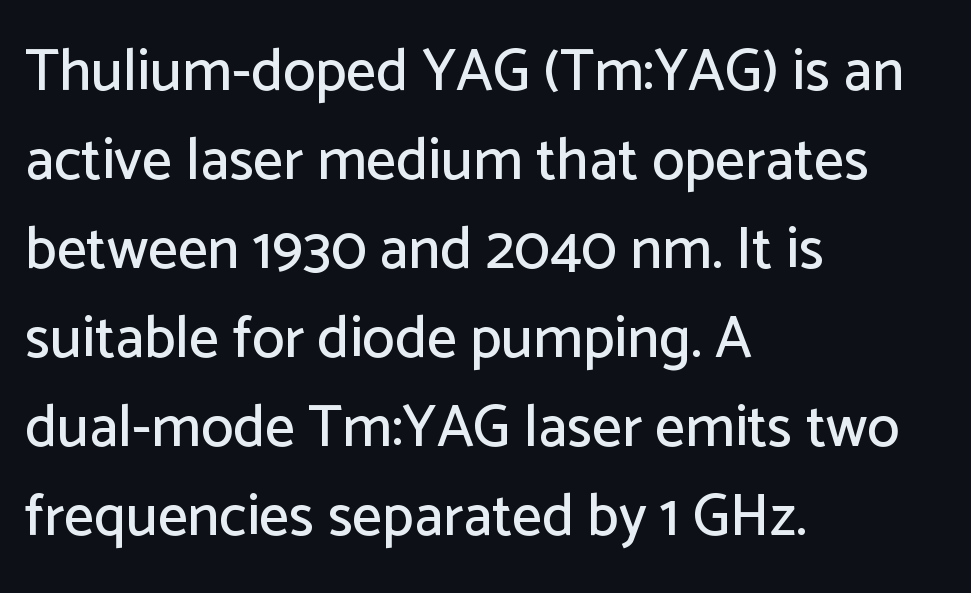
The typesetter chose a ragged-right arrangement here. Nothing unusual about the tracking: characters are spaced as the font intends. The typography opts for an upright posture over an oblique one. Glance below the letters and you will spot only blank space. This sample keeps an unexceptional amount of space between lines.
